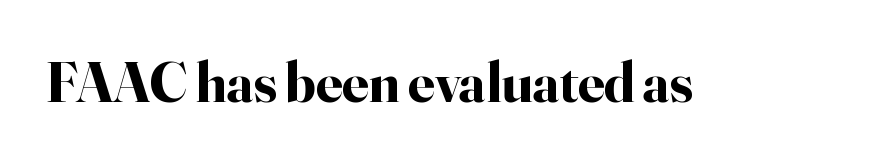
Varying glyph widths throughout — classic text-font behaviour. Notice how the stems are strictly vertical — no italics here. The passage shown is typeset with a serif family. Type without underlining. Its strokes are broad and dark, the hallmark of bold type. Between one letter and the next there's only the usual sliver of space.
